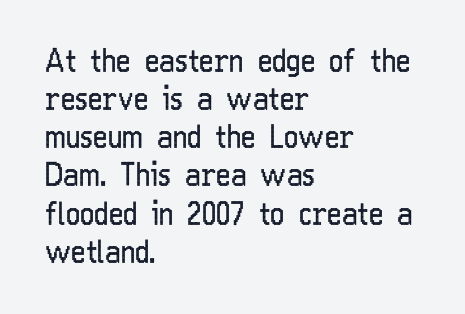
{"serif": "no", "italic": "no", "bold": "no", "weight": "regular", "width": "condensed", "stroke_contrast": "low", "x_height": "medium", "monospaced": "no", "underline": "no", "align": "left", "line_spacing_ratio": 1.23, "letter_spacing": "normal", "letter_spacing_em": 0.0, "glyph_px": 31}
